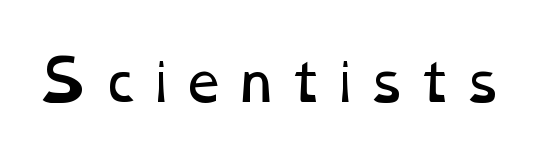
Q: Is the text bold? A: No.
Q: Is the text underlined? A: No.
Q: Width (condensed, normal, or wide)? A: Wide.
Q: Stroke contrast? A: Low.
Q: x-height? A: Medium.
Q: Monospaced? A: No.
